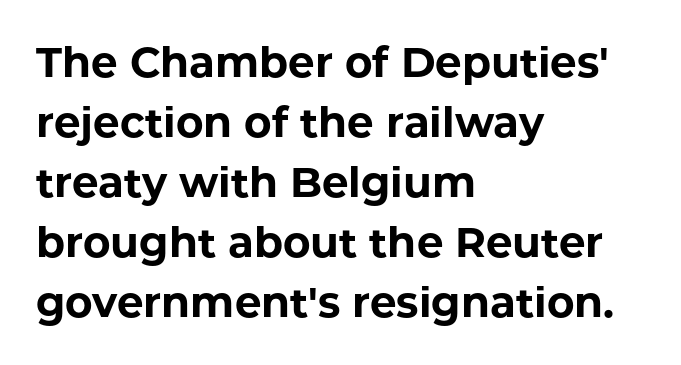
Beneath every word, the page is bare. This sample has the flowing, uneven cadence of proportional lettering. These lines carry a lot of weight — the face is fully bold. Type style note: lacks serifs. Normally led — the rows are evenly, conventionally spaced. Students, note that the glyphs here touch the page at normal intervals.
